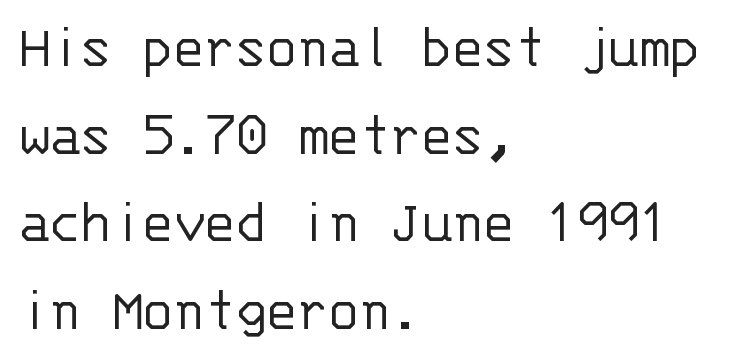
The axis of the letterforms is exactly vertical. These lines are rendered in a fixed-pitch font. The strip under each line holds only bare page. There is no visible air inserted between adjacent glyphs. Are there feet on the stems? There aren't — it's a sans. The rows are spaced the way most documents space them.
